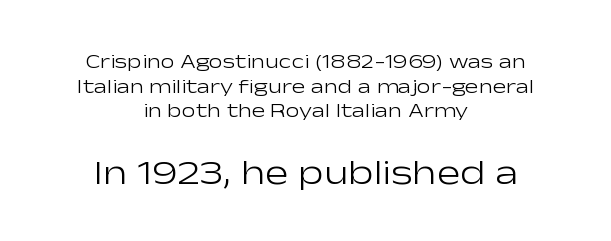
Q: Is the text bold? A: No.
Q: Is the text italic (slanted)? A: No, it is upright.
Q: Is the typeface a serif or a sans-serif typeface? A: Sans-serif.
Q: Is the text underlined? A: No.
Q: How is the paragraph aligned? A: Centered.
Q: Is the spacing between letters normal or unusually wide? A: Normal.
Q: Which block of text is set in a larger size, the first (top) or the second (bottom)? A: The second (bottom) one.
Q: Width (condensed, normal, or wide)? A: Wide.
Q: Stroke contrast? A: Low.
Q: x-height? A: Medium.
Q: Monospaced? A: No.
